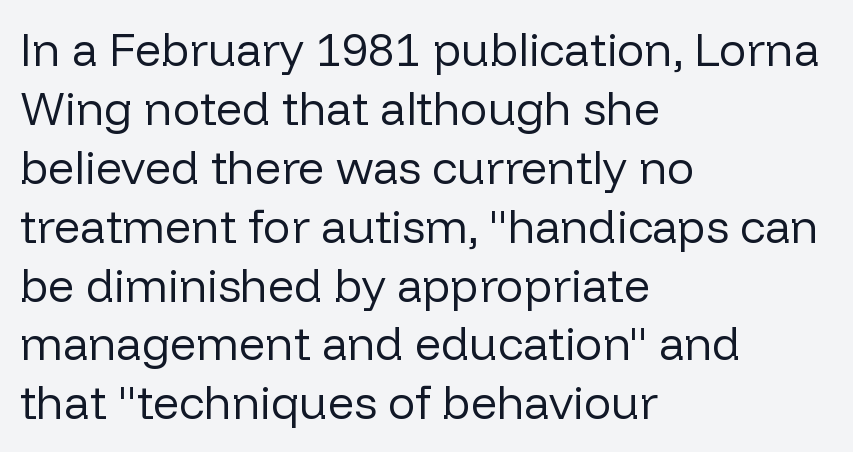
{"serif": "no", "italic": "no", "bold": "no", "weight": "regular", "width": "normal", "stroke_contrast": "low", "x_height": "medium", "monospaced": "no", "underline": "no", "align": "left", "line_spacing": "normal", "line_spacing_ratio": 1.28, "letter_spacing": "normal", "letter_spacing_em": 0.0, "glyph_px": 46}
